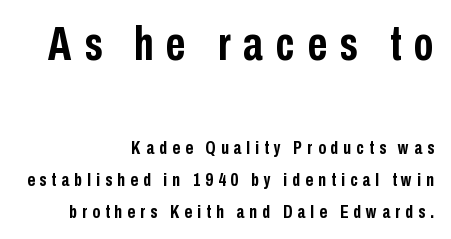
{"serif": "no", "italic": "no", "bold": "yes", "weight": "semibold", "width": "condensed", "stroke_contrast": "low", "x_height": "medium", "monospaced": "no", "underline": "no", "align": "right", "line_spacing": "normal", "line_spacing_ratio": 1.69, "letter_spacing": "wide", "letter_spacing_em": 0.27, "larger_block": "first", "size_ratio": 2.53, "glyph_px": 48}
